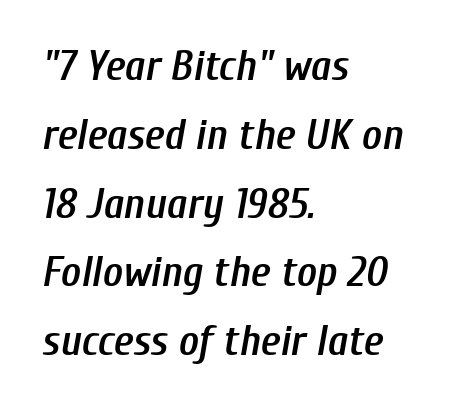
The image shows 43 px semibold, condensed type, italic (leaning right); set left-aligned, normal line spacing (1.6x), normal letter spacing, not underlined; low stroke contrast and a medium x-height.
